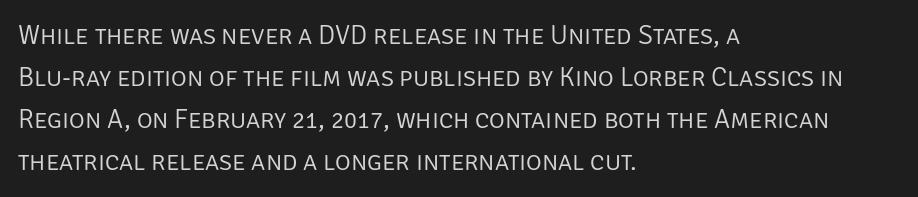
The image shows 27 px text type, upright; set left-aligned, normal line spacing (1.56x), normal letter spacing, not underlined.
